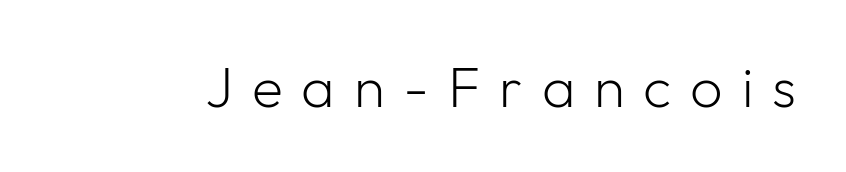
{"serif": "no", "italic": "no", "bold": "no", "weight": "light", "width": "normal", "stroke_contrast": "low", "x_height": "medium", "monospaced": "no", "underline": "no", "letter_spacing": "wide", "letter_spacing_em": 0.33, "glyph_px": 57}
